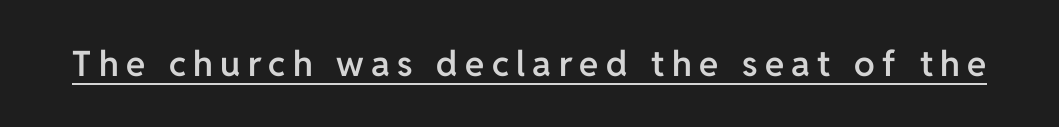
Q: Is the text bold? A: Semi-bold.
Q: Is the text italic (slanted)? A: No, it is upright.
Q: Is the typeface a serif or a sans-serif typeface? A: Sans-serif.
Q: Is the text underlined? A: Yes.
Q: Is the spacing between letters normal or unusually wide? A: Unusually wide.
Q: Width (condensed, normal, or wide)? A: Normal.
Q: Stroke contrast? A: Low.
Q: x-height? A: Medium.
Q: Monospaced? A: No.
